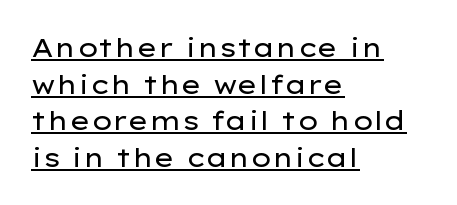
{"italic": "no", "bold": "no", "underline": "yes", "align": "left", "line_spacing": "normal", "line_spacing_ratio": 1.41, "letter_spacing": "normal", "letter_spacing_em": 0.0, "glyph_px": 26}
